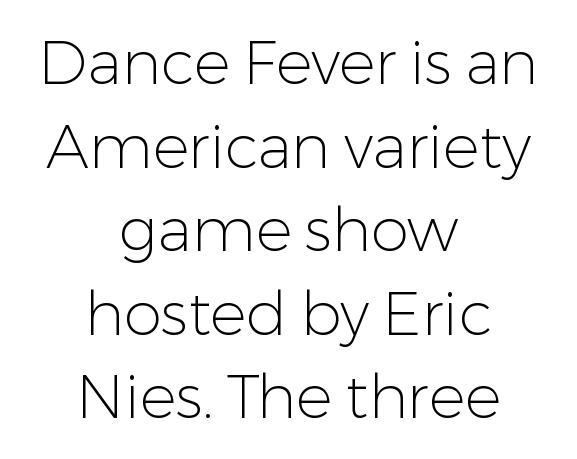
{"serif": "no", "italic": "no", "bold": "no", "weight": "light", "width": "normal", "stroke_contrast": "low", "x_height": "medium", "monospaced": "no", "underline": "no", "align": "center", "line_spacing": "normal", "line_spacing_ratio": 1.37, "letter_spacing": "normal", "letter_spacing_em": 0.0, "glyph_px": 61}
